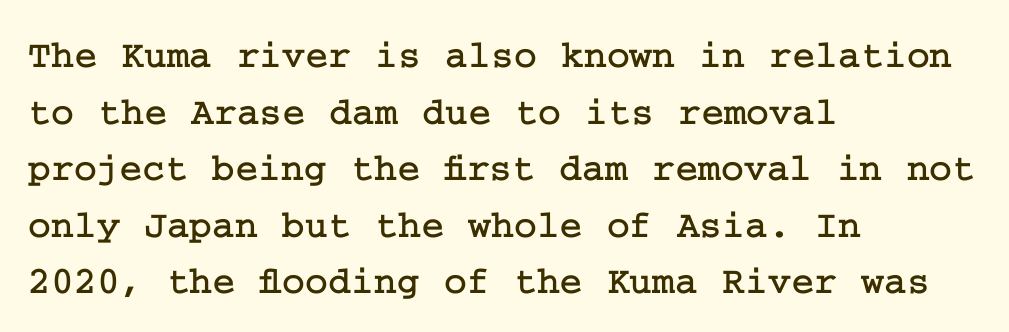
This sample is left-justified, so line endings fall wherever the words run out. Glyph-to-glyph distance matches everyday printed text. The letters stand straight up with perfectly vertical stems. Summary of vertical rhythm: regular, with standard interline spacing.
